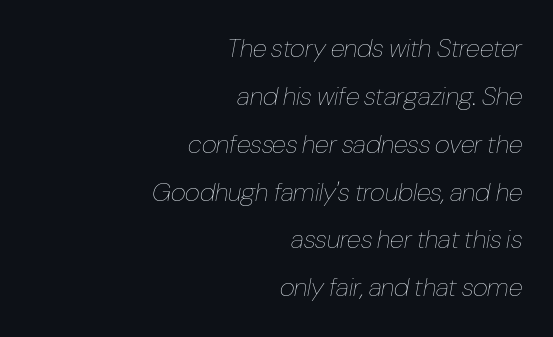
{"italic": "yes", "lean": "right", "slant_degrees": 10, "bold": "no", "underline": "no", "align": "right", "line_spacing_ratio": 1.84, "letter_spacing": "normal", "letter_spacing_em": 0.0, "glyph_px": 26}
